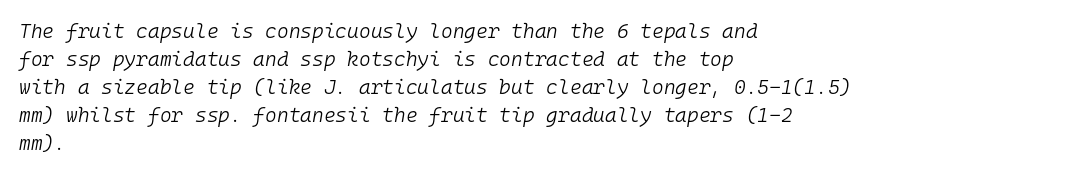
Observe the lean: these are italic letterforms. Ink coverage per letter is moderate at most. The letters sit at their default tracking, neither squeezed nor spread. This rendering uses left alignment, leaving the right contour irregular. Unmarked baselines from the first word to the last. Regular leading.
